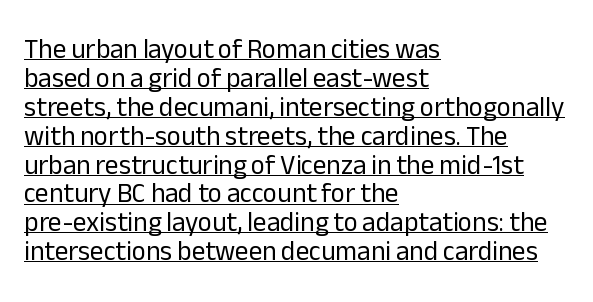
{"italic": "no", "bold": "no", "underline": "yes", "align": "left", "line_spacing": "tight", "line_spacing_ratio": 1.07, "letter_spacing": "normal", "letter_spacing_em": 0.0, "glyph_px": 27}
